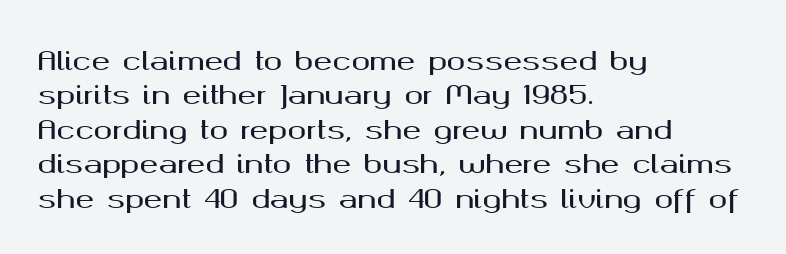
{"italic": "no", "underline": "no", "align": "left", "line_spacing": "normal", "line_spacing_ratio": 1.38, "letter_spacing": "normal", "letter_spacing_em": 0.0, "glyph_px": 25}
